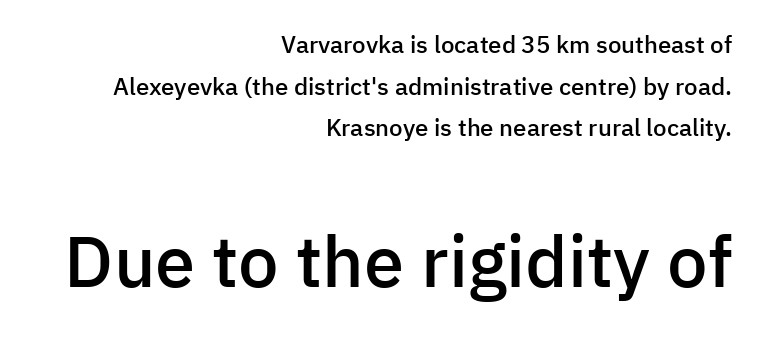
No feet cap the strokes, marking this as sans-serif type. Top chunk: small. Bottom chunk: large. Each row of text sits above clean, open space. These words are printed semibold, heavier than regular yet not bold.
